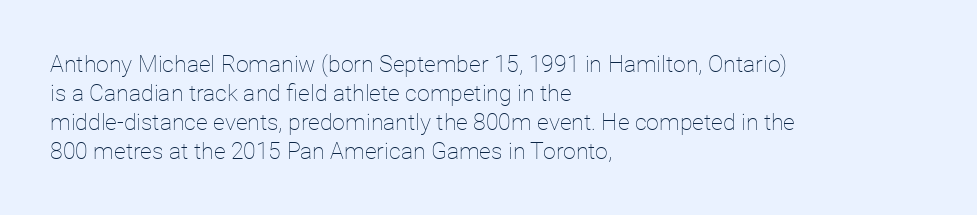
A typesetter would call this zero additional tracking. If you drew a line through each stem, it would be perfectly vertical. This block has exactly the height ordinary leading produces. Teacher's note: observe the even left margin — that is flush-left alignment. The area under the type is left untouched. This is not heavy type; no bold has been used.
